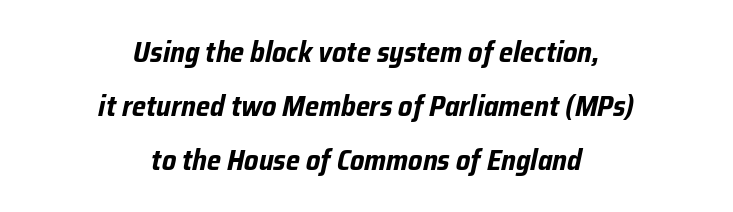
The image shows 29 px bold, condensed type, italic (leaning right); set centered, line spacing 1.86x, normal letter spacing, not underlined; low stroke contrast and a medium x-height.
